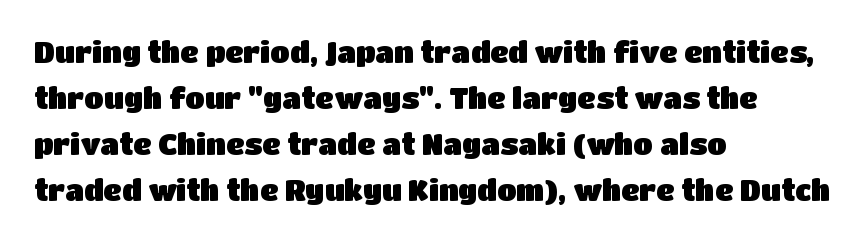
Q: Is the text italic (slanted)? A: No, it is upright.
Q: Is the typeface a serif or a sans-serif typeface? A: Sans-serif.
Q: Is the text underlined? A: No.
Q: How is the paragraph aligned? A: Left-aligned.
Q: Is the spacing between letters normal or unusually wide? A: Normal.
Q: Is the spacing between lines tight, normal or loose? A: Normal.
Q: Width (condensed, normal, or wide)? A: Normal.
Q: Stroke contrast? A: Low.
Q: x-height? A: Large.
Q: Monospaced? A: No.
